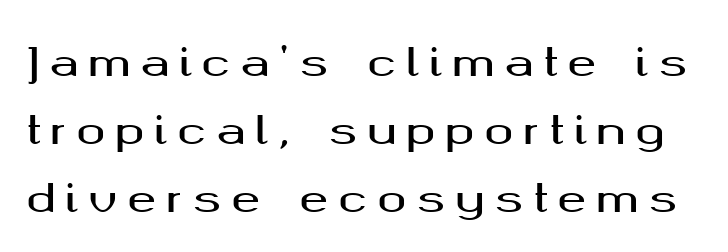
Q: Is the text italic (slanted)? A: No, it is upright.
Q: Is the typeface a serif or a sans-serif typeface? A: Sans-serif.
Q: Is the text underlined? A: No.
Q: Is the spacing between letters normal or unusually wide? A: Unusually wide.
Q: Width (condensed, normal, or wide)? A: Wide.
Q: Stroke contrast? A: Medium.
Q: x-height? A: Medium.
Q: Monospaced? A: No.
